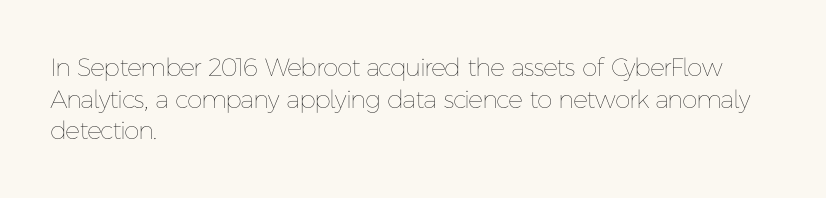
The characters are drawn with everyday or finer stroke widths. The string is rendered with underlining switched off. Leading matches the norm, producing a regular column. This sample uses plain, unmodified letter spacing.
